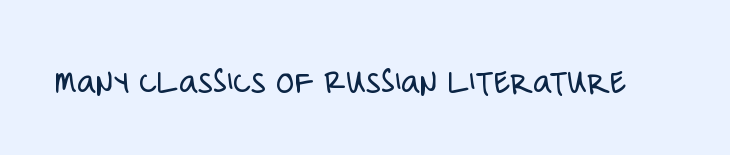
Nothing unusual about the tracking: characters are spaced as the font intends. Characters remain perfectly vertical along every line. Ink coverage per letter is moderate at most. No feet cap the strokes, marking this as sans-serif type. Check the space under the baseline: it is left empty.
